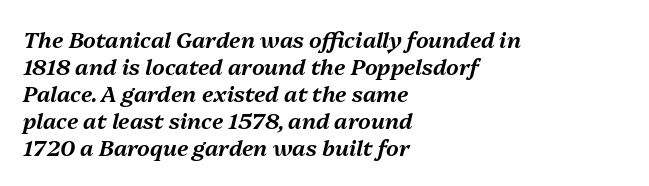
The image shows 22 px text type, italic (leaning right); set left-aligned, line spacing 1.23x, normal letter spacing, not underlined.
